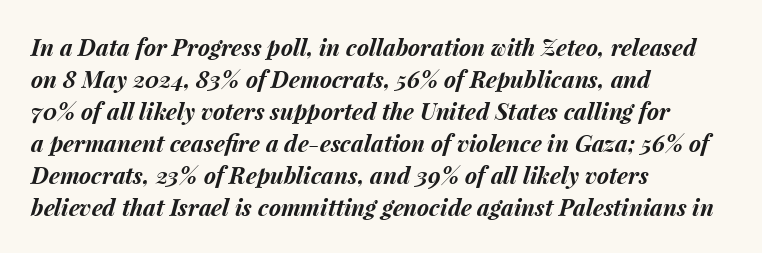
The image shows 23 px bold type, italic (leaning right); set left-aligned, normal line spacing (1.39x), normal letter spacing, not underlined.
